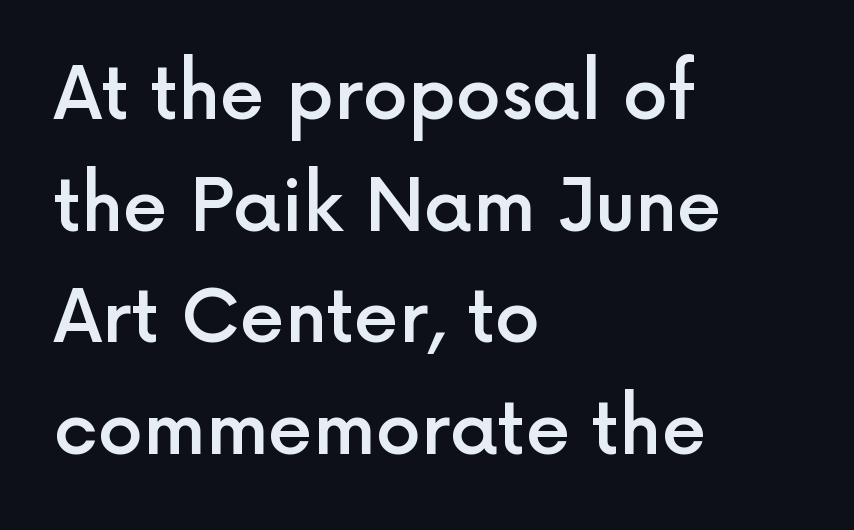
Glyph-to-glyph distance matches everyday printed text. The letters stand upright; this is a roman face. The text block is weighted toward the left margin, trailing off unevenly rightward. Vertically, the passage feels balanced, rows spaced as you'd expect.
